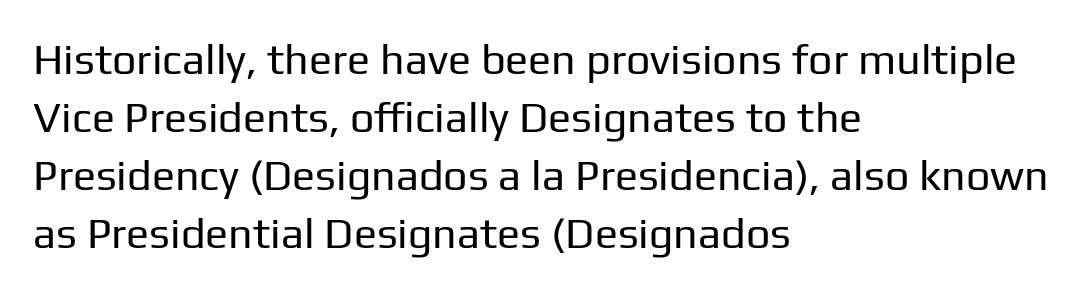
Q: Is the text bold? A: No.
Q: Is the text italic (slanted)? A: No, it is upright.
Q: Is the typeface a serif or a sans-serif typeface? A: Sans-serif.
Q: Is the text underlined? A: No.
Q: How is the paragraph aligned? A: Left-aligned.
Q: Is the spacing between letters normal or unusually wide? A: Normal.
Q: Is the spacing between lines tight, normal or loose? A: Normal.
Q: Width (condensed, normal, or wide)? A: Normal.
Q: Stroke contrast? A: Low.
Q: x-height? A: Medium.
Q: Monospaced? A: No.
